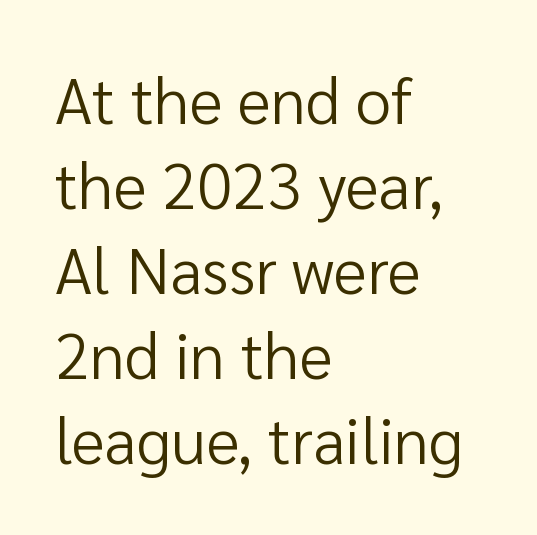
This sample keeps an unexceptional amount of space between lines. Posture: straight, roman, zero tilt. The letters carry no serifs — their stems end cleanly without finishing strokes. Note the varied advance widths — an 'i' is clearly narrower than an 'm'. Every row of glyphs begins at an identical x-position on the left.
